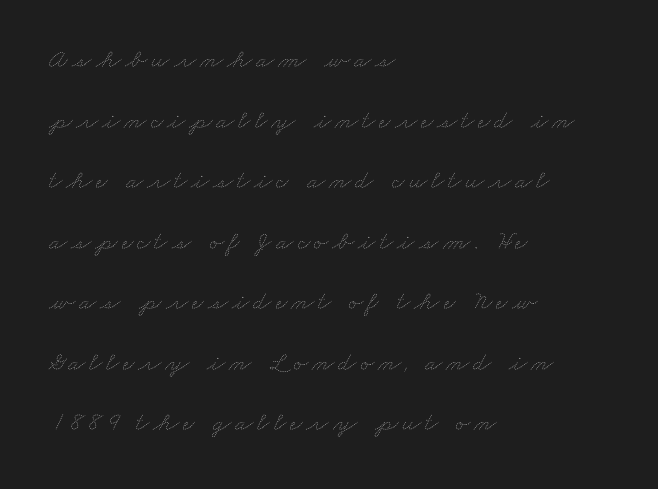
The image shows 26 px text type; set left-aligned, loose line spacing (2.33x), not underlined.
